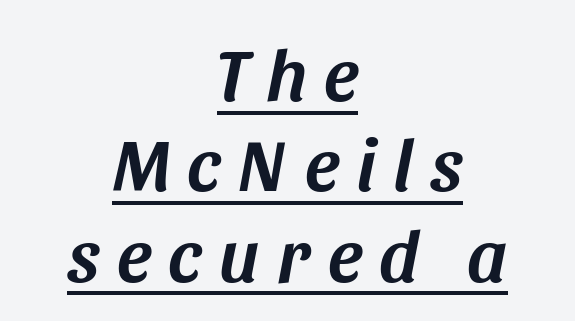
It's the slanting kind of type. A baseline rule has been typeset under these characters. Here the glyphs are tracked loosely, breaking word shapes into spaced letters. A typesetter would call this proportional, since set widths differ per character.
